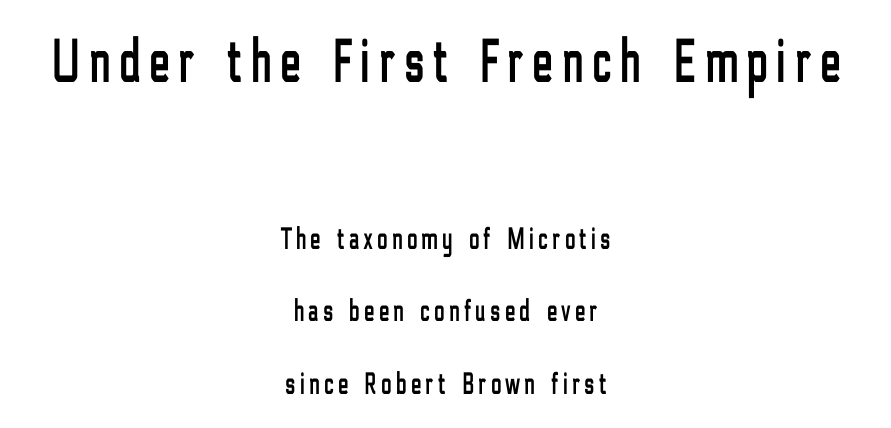
{"serif": "no", "italic": "no", "width": "condensed", "stroke_contrast": "low", "x_height": "medium", "monospaced": "no", "underline": "no", "align": "center", "line_spacing": "loose", "line_spacing_ratio": 2.34, "larger_block": "first", "size_ratio": 2.0, "glyph_px": 62}
